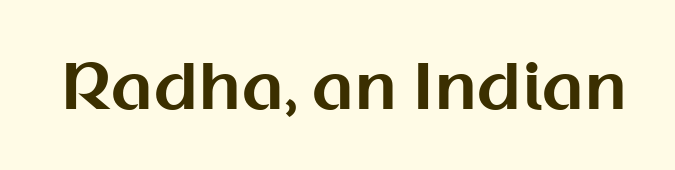
The image shows 63 px bold sans-serif type, upright; set normal letter spacing, not underlined; medium stroke contrast and a medium x-height.
